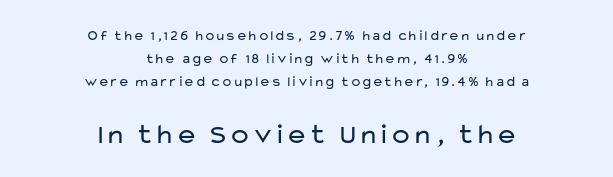
The image shows 28 px regular-weight, wide sans-serif type, upright; set centered, normal line spacing (1.65x), normal letter spacing, not underlined; the second (bottom) block is 2.0x larger; low stroke contrast and a medium x-height.
